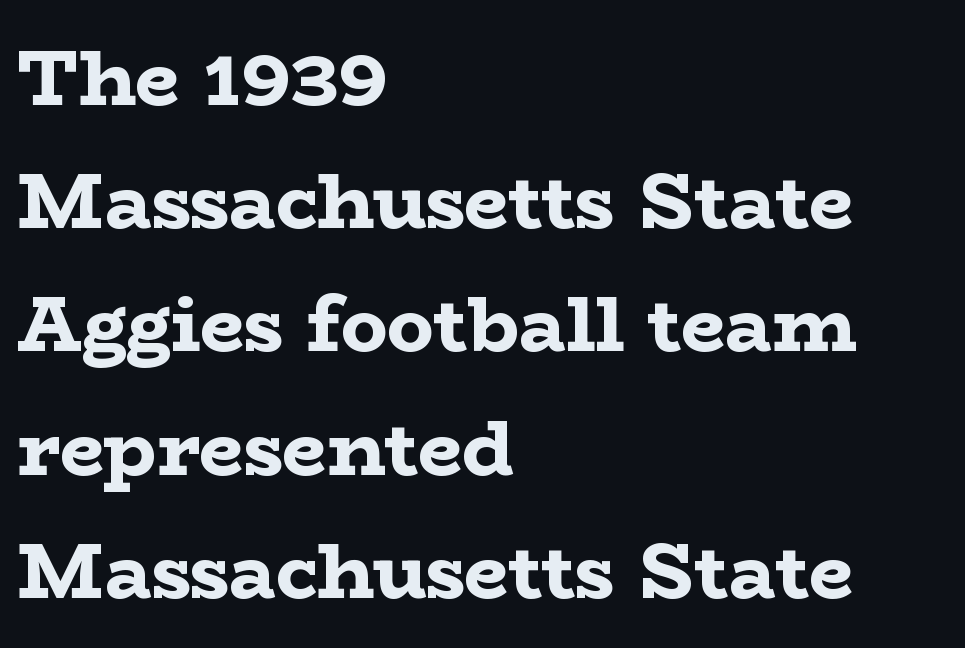
Q: Is the text bold? A: Yes.
Q: Is the text italic (slanted)? A: No, it is upright.
Q: Is the typeface a serif or a sans-serif typeface? A: Serif.
Q: Is the text underlined? A: No.
Q: How is the paragraph aligned? A: Left-aligned.
Q: Is the spacing between letters normal or unusually wide? A: Normal.
Q: Is the spacing between lines tight, normal or loose? A: Normal.
Q: Width (condensed, normal, or wide)? A: Wide.
Q: Stroke contrast? A: Low.
Q: x-height? A: Medium.
Q: Monospaced? A: No.
